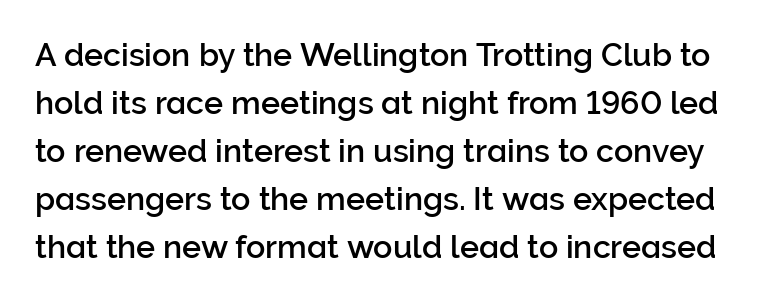
Nobody touched the tracking dial on this one. Only glyphs here, with clear space below each row. The letters advance in unequal steps, a hallmark of proportional type. Style check: upright. Notice how descenders clear the ascenders below comfortably — that's standard leading. The characters display no serif detailing; their extremities are plain.
